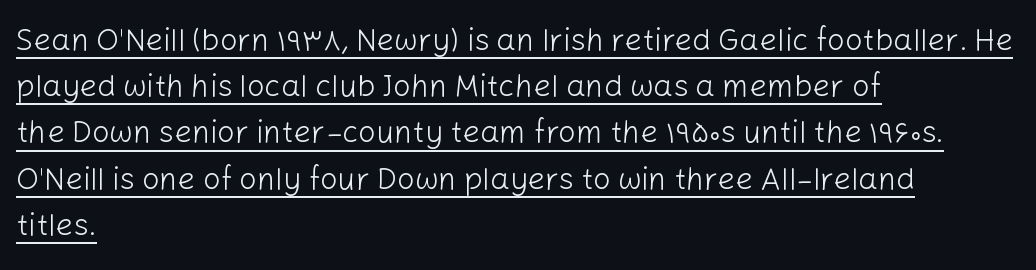
Q: Is the text bold? A: No.
Q: Is the text italic (slanted)? A: No, it is upright.
Q: Is the typeface a serif or a sans-serif typeface? A: Sans-serif.
Q: Is the text underlined? A: Yes.
Q: How is the paragraph aligned? A: Left-aligned.
Q: Is the spacing between letters normal or unusually wide? A: Normal.
Q: Is the spacing between lines tight, normal or loose? A: Normal.
Q: Width (condensed, normal, or wide)? A: Normal.
Q: Stroke contrast? A: Low.
Q: x-height? A: Medium.
Q: Monospaced? A: No.
